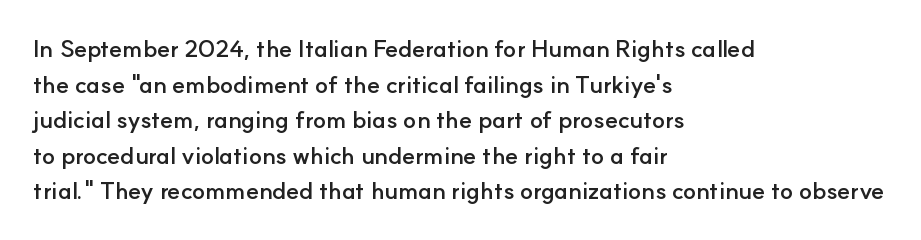
Its strokes are broad and dark, the hallmark of bold type. Short and long lines alike share a common starting point at left. Reading down the column, the eye jumps a familiar distance to each next line. Bare-footed words on every line.
